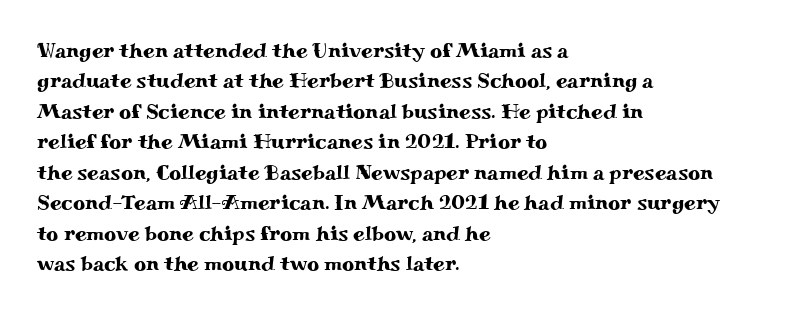
A bare baseline throughout the passage. This rendering uses left alignment, leaving the right contour irregular. Vertical strokes here are truly vertical. Glyph-to-glyph distance matches everyday printed text. If you measured baseline to baseline, you'd find a middling distance.
